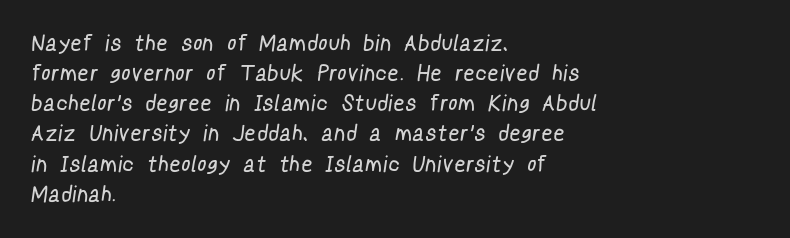
These lines stack with their left ends in a neat column. Honestly, the row spacing looks completely unremarkable. This reads as an unemphasized weight, regular at the heaviest. Bare-footed words on every line.
